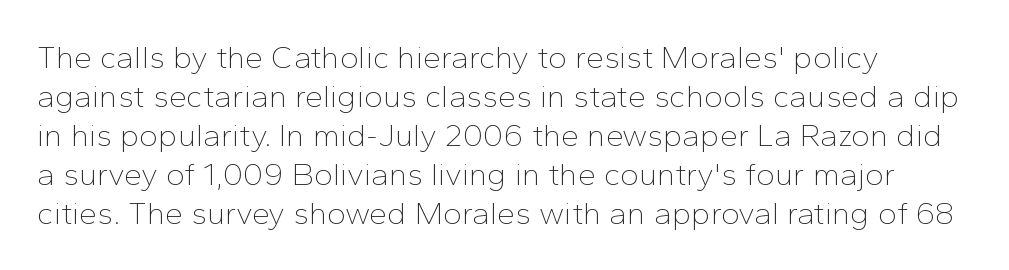
The image shows 32 px thin sans-serif type, upright; set line spacing 1.22x, normal letter spacing, not underlined; low stroke contrast and a medium x-height.
